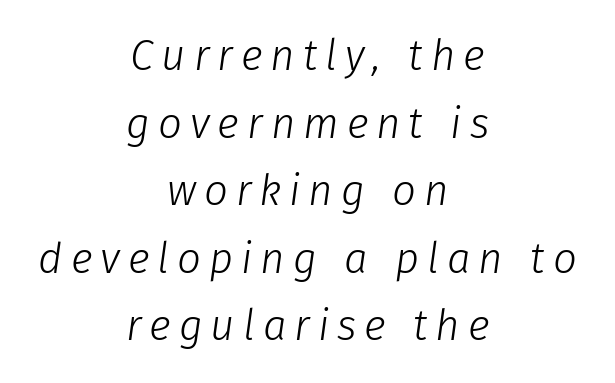
{"italic": "yes", "lean": "right", "slant_degrees": 8, "bold": "no", "weight": "light", "width": "normal", "stroke_contrast": "low", "x_height": "medium", "monospaced": "no", "underline": "no", "align": "center", "line_spacing": "normal", "line_spacing_ratio": 1.61, "glyph_px": 42}
